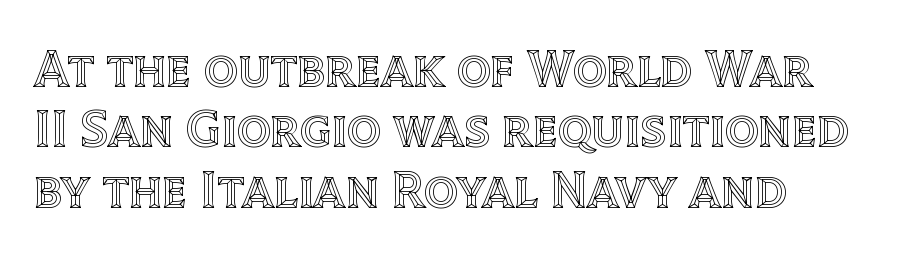
{"italic": "no", "width": "normal", "x_height": "large", "monospaced": "no", "underline": "no", "align": "left", "line_spacing": "tight", "line_spacing_ratio": 1.14, "letter_spacing": "normal", "letter_spacing_em": 0.0, "glyph_px": 53}
